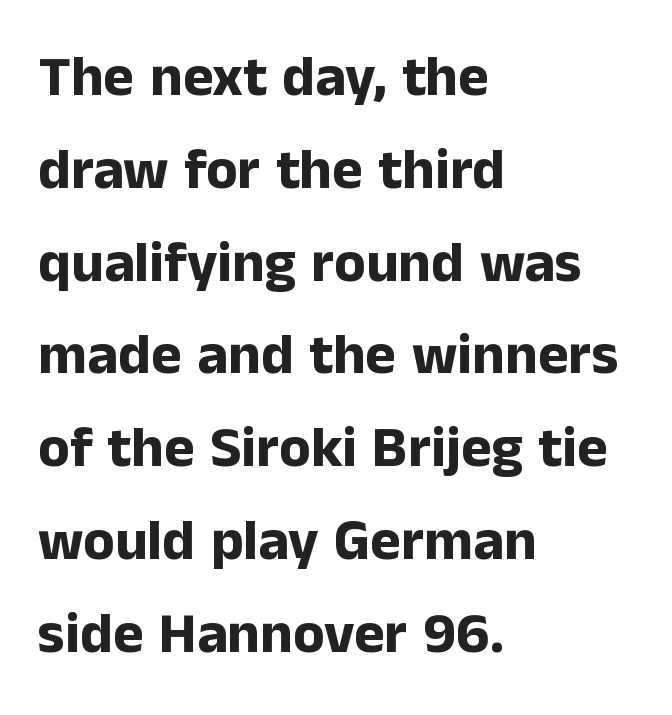
Q: Is the text bold? A: Yes.
Q: Is the text italic (slanted)? A: No, it is upright.
Q: Is the typeface a serif or a sans-serif typeface? A: Sans-serif.
Q: Is the text underlined? A: No.
Q: How is the paragraph aligned? A: Left-aligned.
Q: Is the spacing between letters normal or unusually wide? A: Normal.
Q: Is the spacing between lines tight, normal or loose? A: Normal.
Q: Width (condensed, normal, or wide)? A: Normal.
Q: Stroke contrast? A: Low.
Q: x-height? A: Medium.
Q: Monospaced? A: No.
